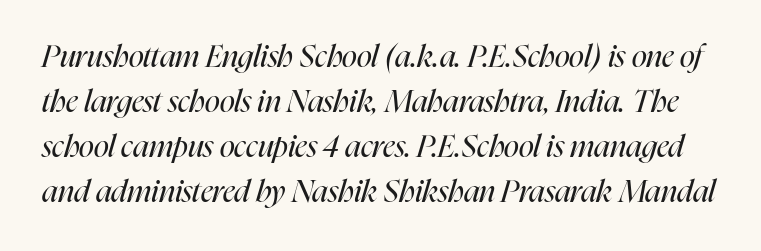
Q: Is the text bold? A: No.
Q: Is the text italic (slanted)? A: Yes, it leans right by about 16 degrees.
Q: Is the text underlined? A: No.
Q: Is the spacing between letters normal or unusually wide? A: Normal.
Q: Is the spacing between lines tight, normal or loose? A: Normal.
Q: Width (condensed, normal, or wide)? A: Condensed.
Q: Stroke contrast? A: High.
Q: x-height? A: Medium.
Q: Monospaced? A: No.
